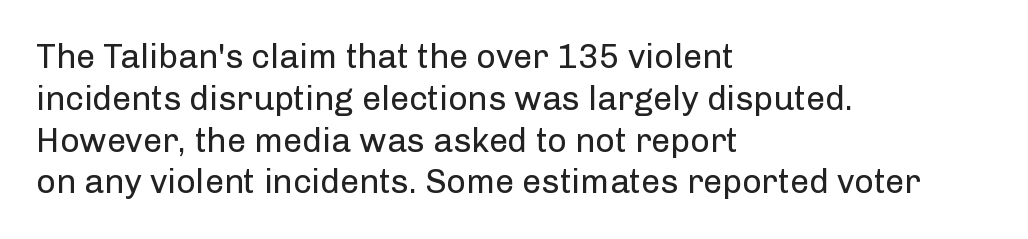
The image shows 34 px regular-weight sans-serif type, upright; set left-aligned, line spacing 1.23x, normal letter spacing, not underlined; low stroke contrast and a medium x-height.
